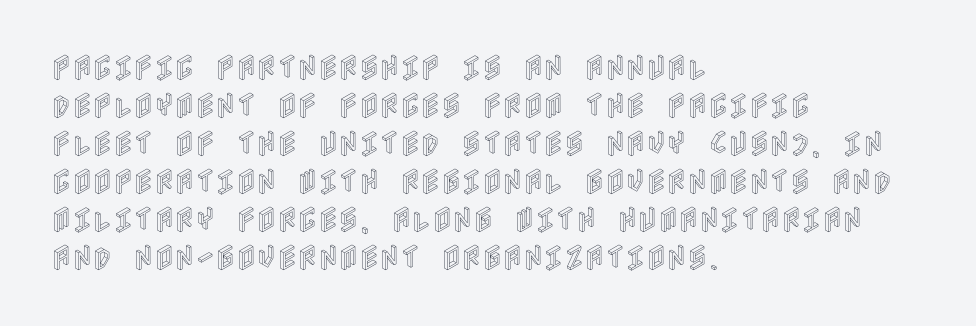
The space directly below the letters is spotless. The face used here is rendered with its standard letterfit. The font's upright variant was chosen for this text. Visually the block forms a straight wall on the left and a jagged coastline on the right. One glance says typical: line gaps are just what's usual.
